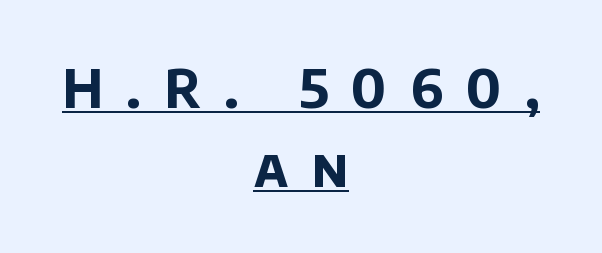
{"serif": "no", "bold": "yes", "weight": "bold", "width": "normal", "stroke_contrast": "low", "x_height": "large", "monospaced": "no", "underline": "yes", "align": "center", "line_spacing": "normal", "line_spacing_ratio": 1.5, "letter_spacing": "wide", "letter_spacing_em": 0.44, "glyph_px": 53}
